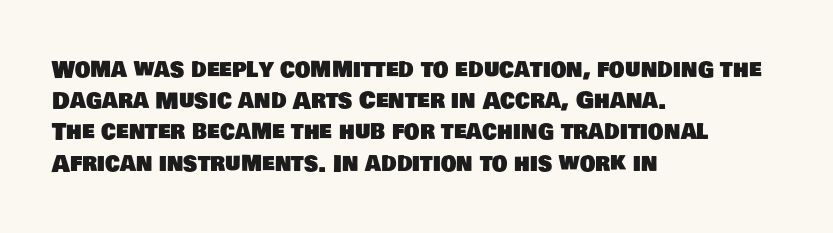
{"underline": "no", "align": "left", "line_spacing": "normal", "line_spacing_ratio": 1.42, "letter_spacing": "normal", "letter_spacing_em": 0.0, "glyph_px": 22}
